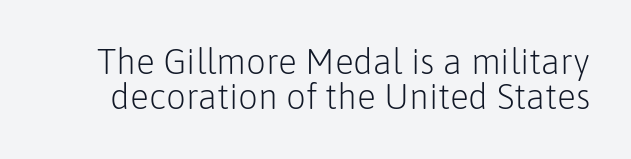
{"serif": "no", "italic": "no", "bold": "no", "weight": "light", "width": "normal", "stroke_contrast": "low", "x_height": "medium", "monospaced": "no", "underline": "no", "line_spacing": "tight", "line_spacing_ratio": 1.01, "letter_spacing": "normal", "letter_spacing_em": 0.0, "glyph_px": 35}
